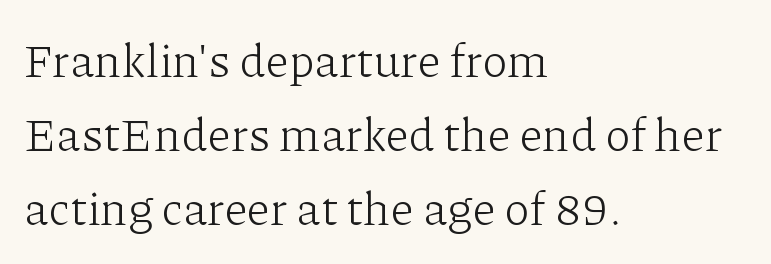
The image shows 47 px light serif type, upright; set left-aligned, normal line spacing (1.57x), normal letter spacing, not underlined; low stroke contrast and a medium x-height.
